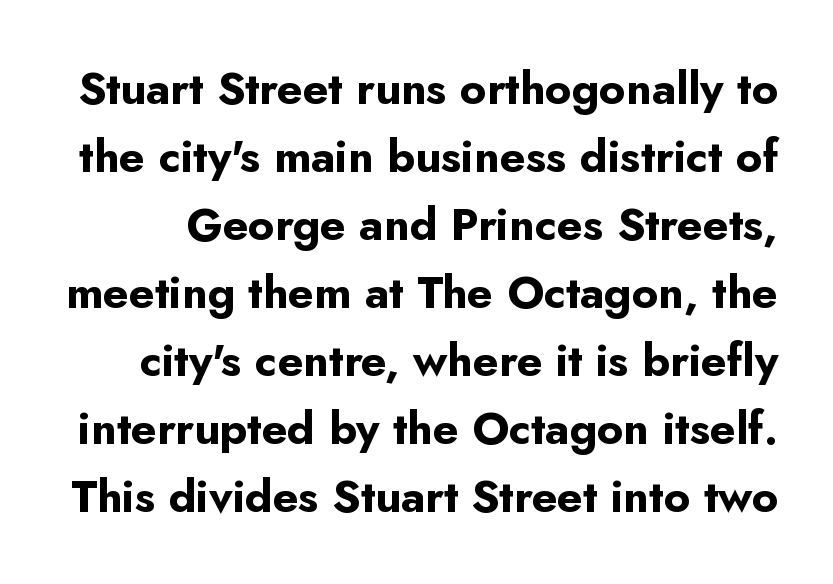
{"serif": "no", "italic": "no", "bold": "yes", "weight": "bold", "width": "normal", "stroke_contrast": "low", "x_height": "small", "monospaced": "no", "underline": "no", "line_spacing": "normal", "line_spacing_ratio": 1.51, "letter_spacing": "normal", "letter_spacing_em": 0.0, "glyph_px": 45}
